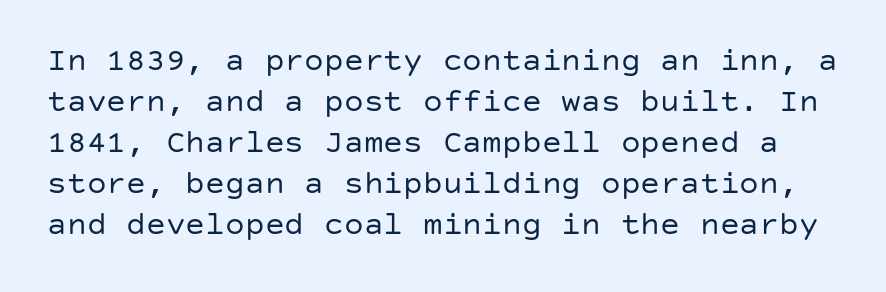
Upright lettering throughout. Lines of text with bare space underneath. Type style note: lacks serifs. The face looks like a standard text weight, possibly lighter.
